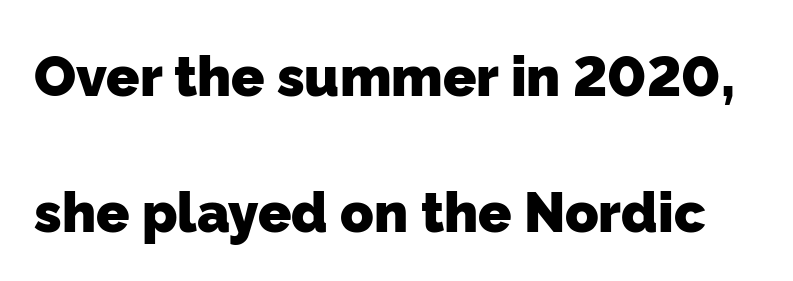
Q: Is the text bold? A: Yes.
Q: Is the typeface a serif or a sans-serif typeface? A: Sans-serif.
Q: Is the text underlined? A: No.
Q: Is the spacing between letters normal or unusually wide? A: Normal.
Q: Is the spacing between lines tight, normal or loose? A: Loose.
Q: Width (condensed, normal, or wide)? A: Normal.
Q: Stroke contrast? A: Low.
Q: x-height? A: Medium.
Q: Monospaced? A: No.
